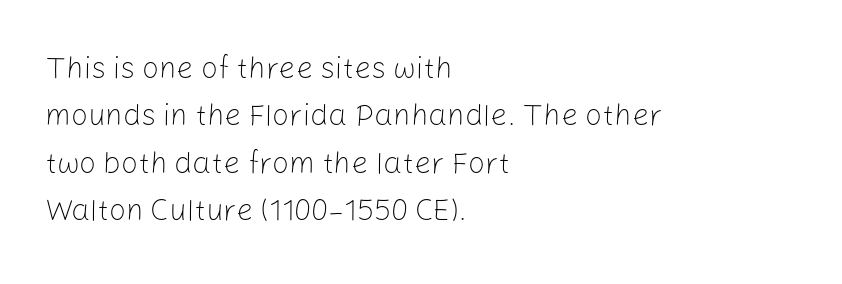
{"serif": "no", "italic": "no", "bold": "no", "weight": "light", "width": "normal", "stroke_contrast": "low", "x_height": "medium", "monospaced": "no", "underline": "no", "align": "left", "line_spacing": "normal", "line_spacing_ratio": 1.58, "letter_spacing": "normal", "letter_spacing_em": 0.0, "glyph_px": 30}
